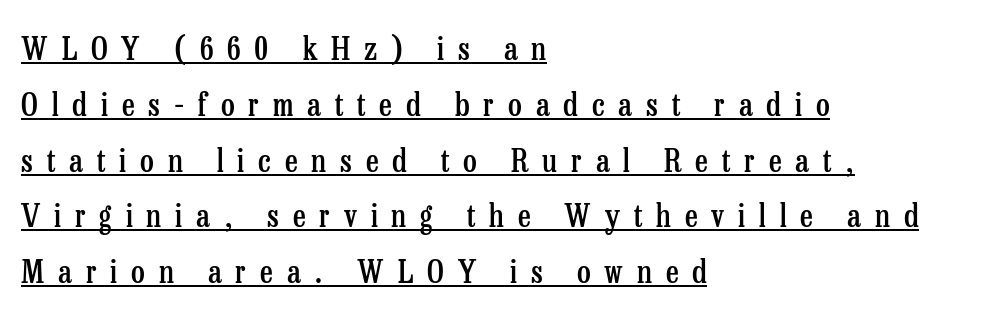
The paragraph shown leans on its left margin. The face used here appears with an underline applied. Looks like regular typesetting: each glyph gets only the width it needs. Moderately thickened strokes mark this as semibold type. Honestly, the letter spacing is so wide it's the main thing you notice. Every stem runs plumb, perpendicular to the baseline.
